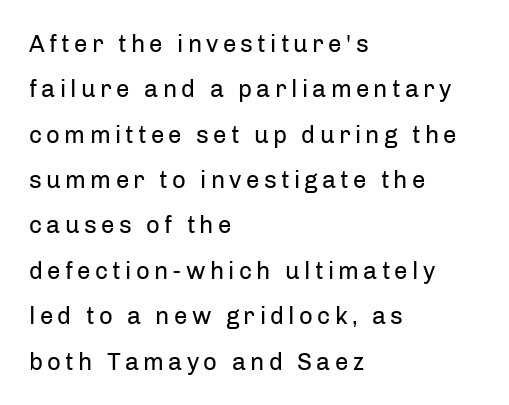
Q: Is the text bold? A: No.
Q: Is the text italic (slanted)? A: No, it is upright.
Q: Is the text underlined? A: No.
Q: How is the paragraph aligned? A: Left-aligned.
